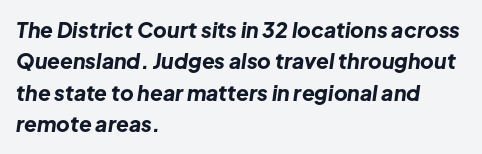
{"italic": "yes", "lean": "right", "slant_degrees": 8, "bold": "yes", "underline": "no", "align": "left", "line_spacing": "normal", "line_spacing_ratio": 1.5, "letter_spacing": "normal", "letter_spacing_em": 0.0, "glyph_px": 21}
